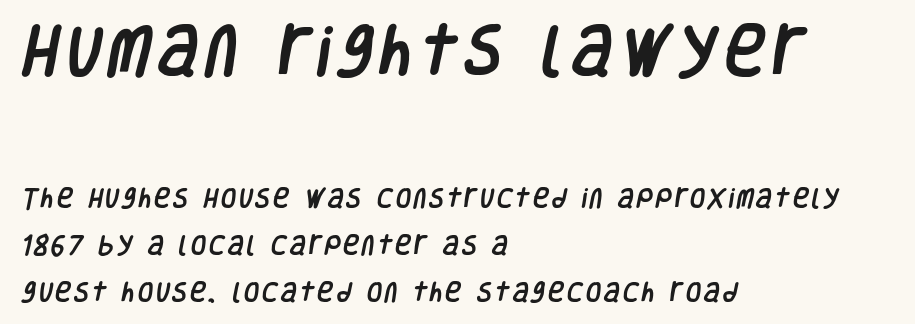
Q: Is the typeface a serif or a sans-serif typeface? A: Sans-serif.
Q: Is the text underlined? A: No.
Q: How is the paragraph aligned? A: Left-aligned.
Q: Is the spacing between lines tight, normal or loose? A: Loose.
Q: Which block of text is set in a larger size, the first (top) or the second (bottom)? A: The first (top) one.
Q: Width (condensed, normal, or wide)? A: Condensed.
Q: Stroke contrast? A: Low.
Q: x-height? A: Large.
Q: Monospaced? A: No.
